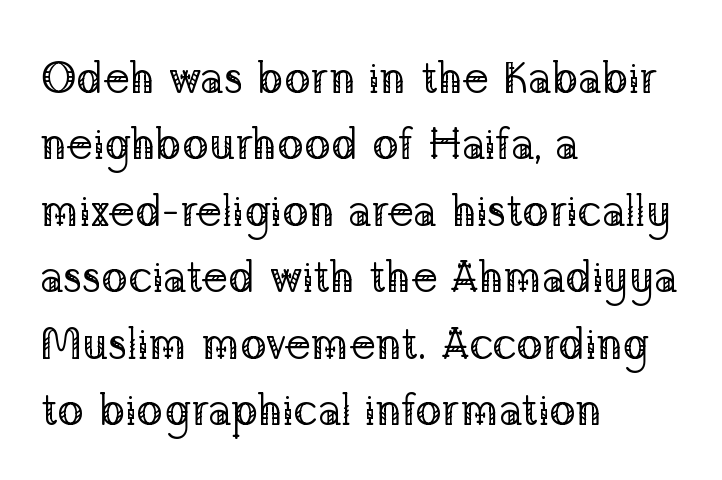
Rule under the text: the space is simply empty. Posture: straight, roman, zero tilt. The rendering uses natural spacing where letterforms have individual widths. Visually the block forms a straight wall on the left and a jagged coastline on the right. The designer left line spacing at the default. Stroke thickness stays within the range of a standard reading face or lighter.
